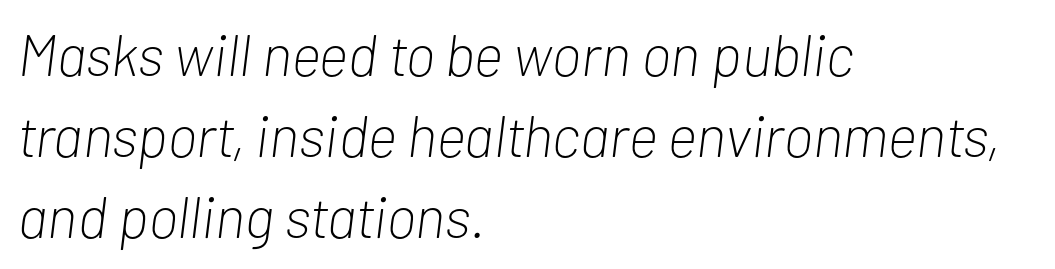
{"italic": "yes", "lean": "right", "slant_degrees": 7, "bold": "no", "weight": "light", "width": "condensed", "stroke_contrast": "low", "x_height": "medium", "monospaced": "no", "underline": "no", "align": "left", "line_spacing": "normal", "line_spacing_ratio": 1.4, "letter_spacing": "normal", "letter_spacing_em": 0.0, "glyph_px": 58}
